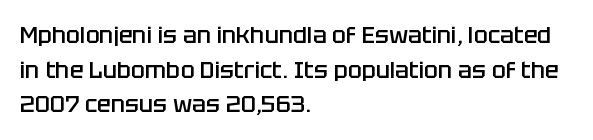
Q: Is the text bold? A: Semi-bold.
Q: Is the text italic (slanted)? A: No, it is upright.
Q: Is the text underlined? A: No.
Q: How is the paragraph aligned? A: Left-aligned.
Q: Is the spacing between letters normal or unusually wide? A: Normal.
Q: Is the spacing between lines tight, normal or loose? A: Normal.
